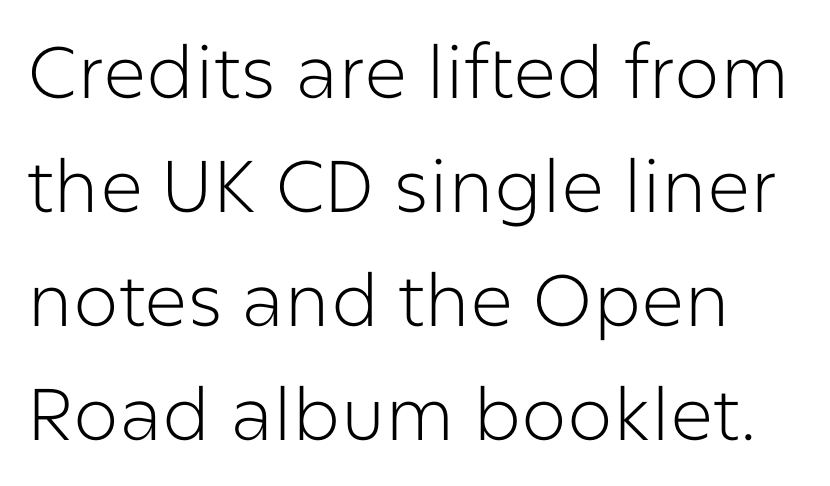
Q: Is the text bold? A: No.
Q: Is the text italic (slanted)? A: No, it is upright.
Q: Is the typeface a serif or a sans-serif typeface? A: Sans-serif.
Q: Is the text underlined? A: No.
Q: Is the spacing between letters normal or unusually wide? A: Normal.
Q: Is the spacing between lines tight, normal or loose? A: Normal.
Q: Width (condensed, normal, or wide)? A: Normal.
Q: Stroke contrast? A: Low.
Q: x-height? A: Medium.
Q: Monospaced? A: No.
